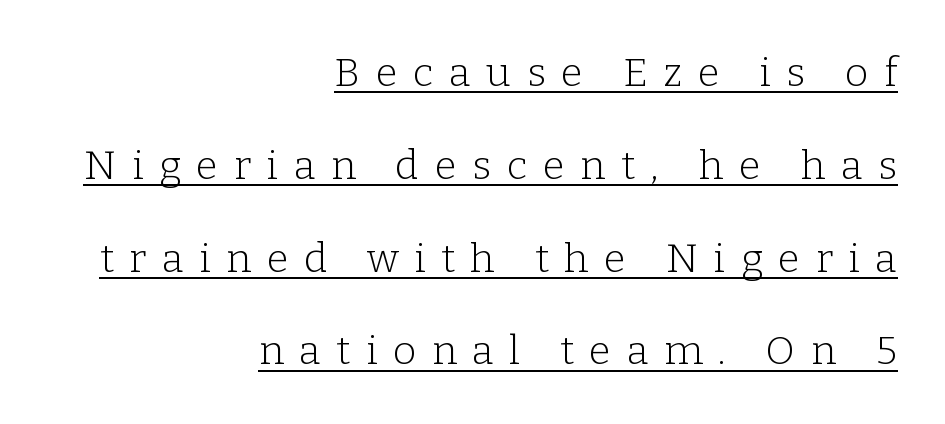
The image shows 40 px light serif type, upright; set right-aligned, loose line spacing (2.32x), unusually wide letter spacing (+0.39 em), underlined; low stroke contrast and a medium x-height.
